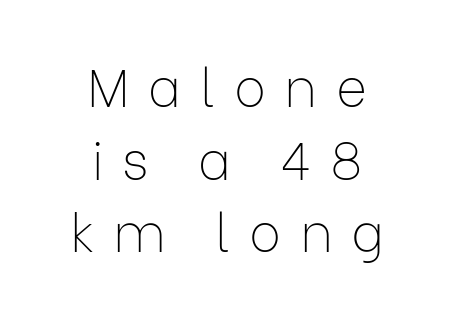
Visually the block forms a symmetrical silhouette, jagged on both flanks. Does the type have serifs? No, each stem ends abruptly. No extra ink here — the face is not bold. Note the varied advance widths — an 'i' is clearly narrower than an 'm'.
